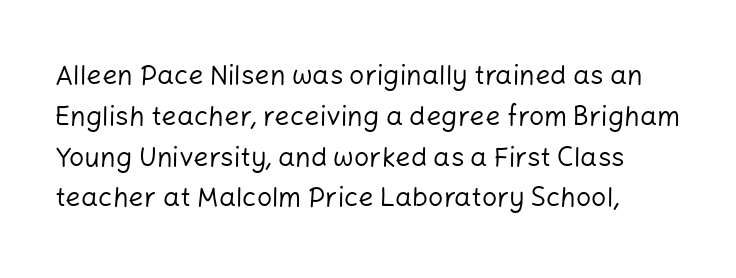
Q: Is the text bold? A: No.
Q: Is the text italic (slanted)? A: No, it is upright.
Q: Is the text underlined? A: No.
Q: Is the spacing between letters normal or unusually wide? A: Normal.
Q: Is the spacing between lines tight, normal or loose? A: Normal.
